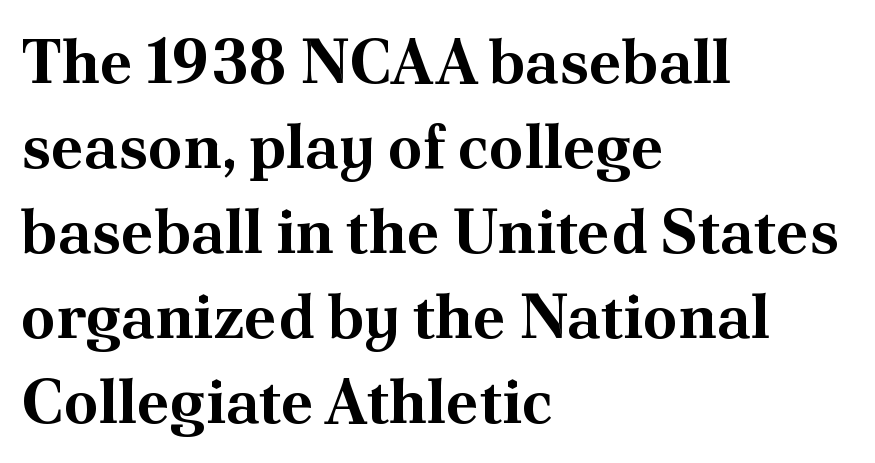
The image shows 62 px bold serif type, upright; set left-aligned, normal line spacing (1.37x), normal letter spacing, not underlined; medium stroke contrast and a small x-height.
